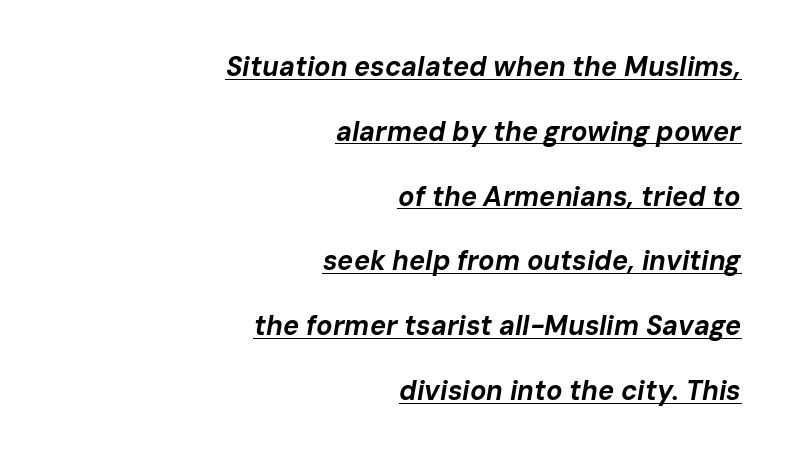
Q: Is the text bold? A: Yes.
Q: Is the text italic (slanted)? A: Yes, it leans right by about 10 degrees.
Q: Is the text underlined? A: Yes.
Q: How is the paragraph aligned? A: Right-aligned.
Q: Is the spacing between letters normal or unusually wide? A: Normal.
Q: Is the spacing between lines tight, normal or loose? A: Loose.
